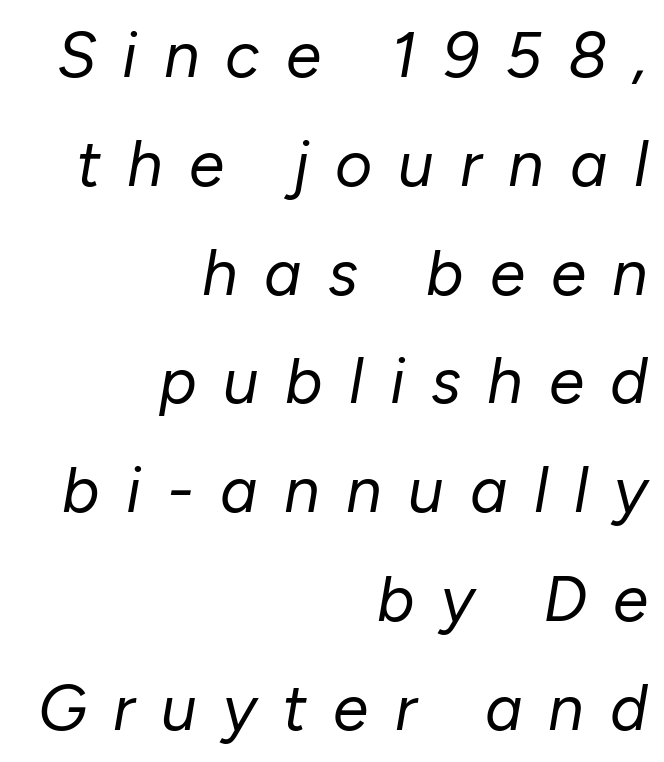
The letters are spread apart with noticeably loose tracking. The block of text has a typical density, with ordinary space between rows. Note the varied advance widths — an 'i' is clearly narrower than an 'm'. Rule under the text: the space is simply empty. Weight: not bold — regular or lighter.
